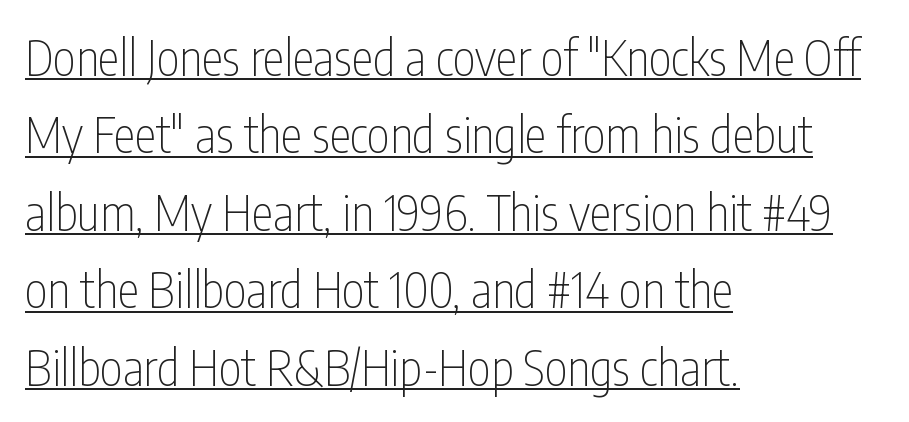
Q: Is the text bold? A: No.
Q: Is the text italic (slanted)? A: No, it is upright.
Q: Is the typeface a serif or a sans-serif typeface? A: Sans-serif.
Q: Is the text underlined? A: Yes.
Q: How is the paragraph aligned? A: Left-aligned.
Q: Is the spacing between letters normal or unusually wide? A: Normal.
Q: Is the spacing between lines tight, normal or loose? A: Normal.
Q: Width (condensed, normal, or wide)? A: Condensed.
Q: Stroke contrast? A: Low.
Q: x-height? A: Medium.
Q: Monospaced? A: No.
